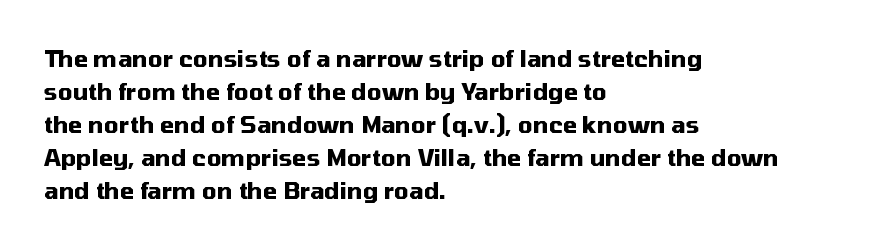
Q: Is the text bold? A: Yes.
Q: Is the text italic (slanted)? A: No, it is upright.
Q: Is the text underlined? A: No.
Q: How is the paragraph aligned? A: Left-aligned.
Q: Is the spacing between letters normal or unusually wide? A: Normal.
Q: Is the spacing between lines tight, normal or loose? A: Normal.
